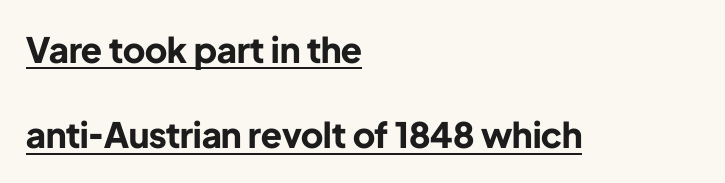
{"serif": "no", "italic": "no", "bold": "yes", "weight": "bold", "width": "normal", "stroke_contrast": "low", "x_height": "medium", "monospaced": "no", "underline": "yes", "align": "left", "line_spacing": "loose", "line_spacing_ratio": 2.44, "letter_spacing": "normal", "letter_spacing_em": 0.0, "glyph_px": 35}
